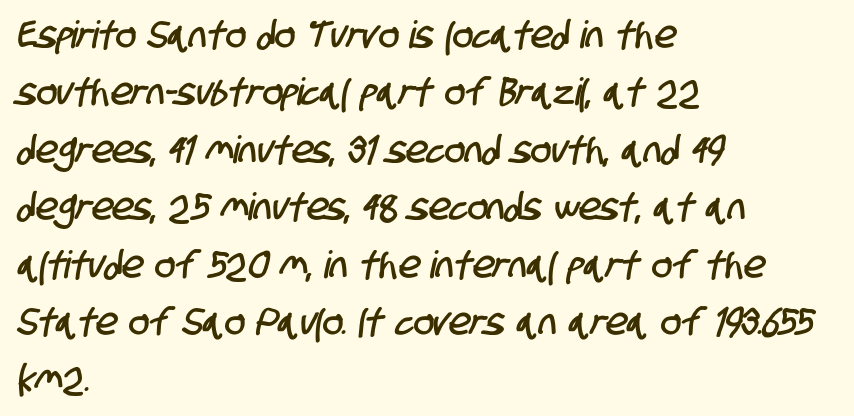
The image shows 38 px condensed sans-serif type; set left-aligned, normal line spacing (1.51x), normal letter spacing, not underlined; low stroke contrast and a large x-height.
